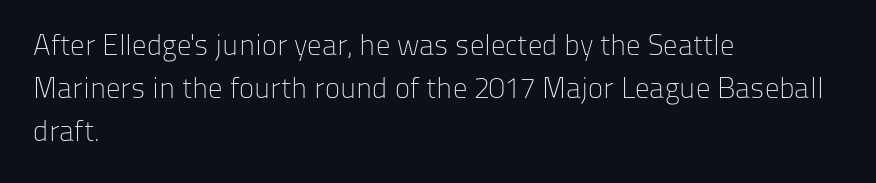
The image shows 29 px light sans-serif type, upright; set left-aligned, normal line spacing (1.49x), normal letter spacing, not underlined; low stroke contrast and a medium x-height.
